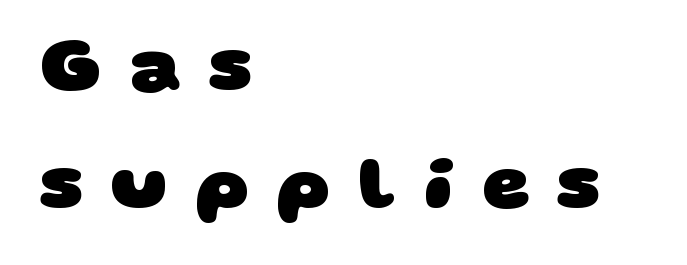
The image shows 74 px heavy, wide sans-serif type; set left-aligned, normal line spacing (1.6x), unusually wide letter spacing (+0.37 em), not underlined; low stroke contrast and a large x-height.
